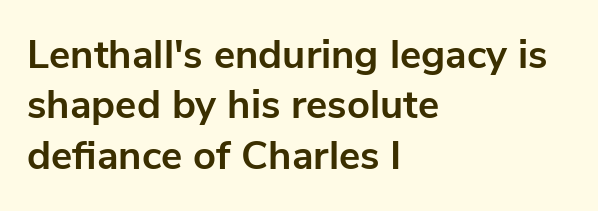
The image shows 40 px bold sans-serif type, upright; set left-aligned, normal line spacing (1.26x), normal letter spacing, not underlined; low stroke contrast and a medium x-height.
